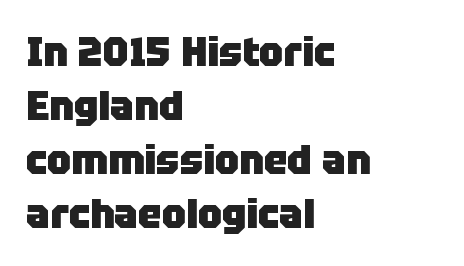
The image shows 40 px heavy sans-serif type, upright; set left-aligned, normal line spacing (1.35x), normal letter spacing, not underlined; low stroke contrast and a large x-height.
